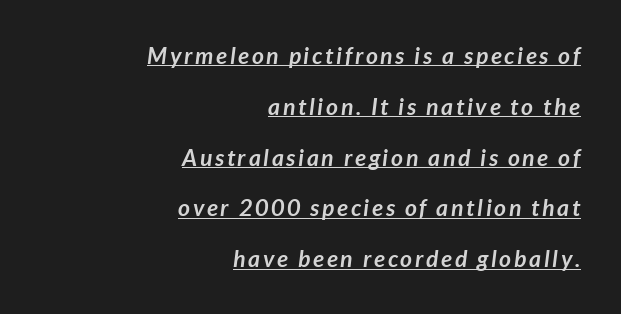
{"italic": "yes", "lean": "right", "slant_degrees": 7, "bold": "yes", "underline": "yes", "align": "right", "line_spacing": "loose", "line_spacing_ratio": 2.21, "glyph_px": 23}
